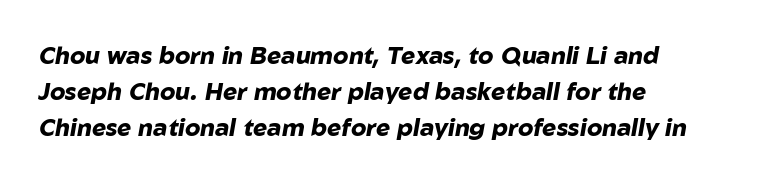
{"italic": "yes", "lean": "right", "slant_degrees": 10, "bold": "yes", "underline": "no", "align": "left", "line_spacing": "normal", "line_spacing_ratio": 1.5, "letter_spacing": "normal", "letter_spacing_em": 0.0, "glyph_px": 24}
